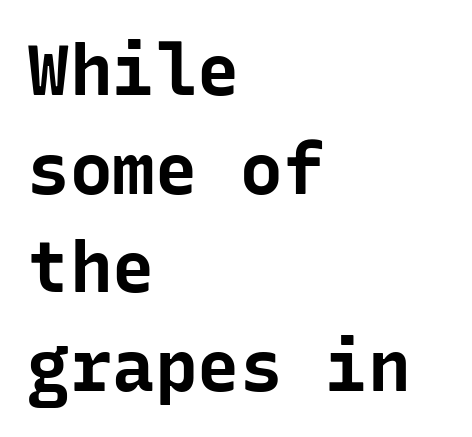
The image shows 71 px bold sans-serif type, upright, monospaced; set left-aligned, normal line spacing (1.39x), normal letter spacing, not underlined; low stroke contrast and a medium x-height.
